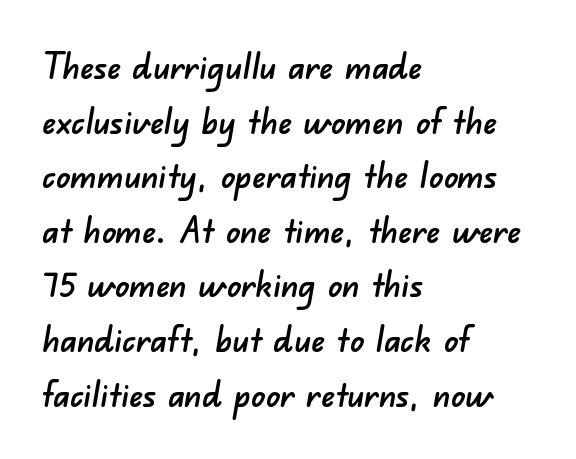
Words appear dense and cohesive because spacing is normal. A student would call this left alignment; a typographer would say flush left, rag right. Rule under the text: the space is simply empty. Is this a fixed-width face? No — the glyphs have proportional, varying widths.
